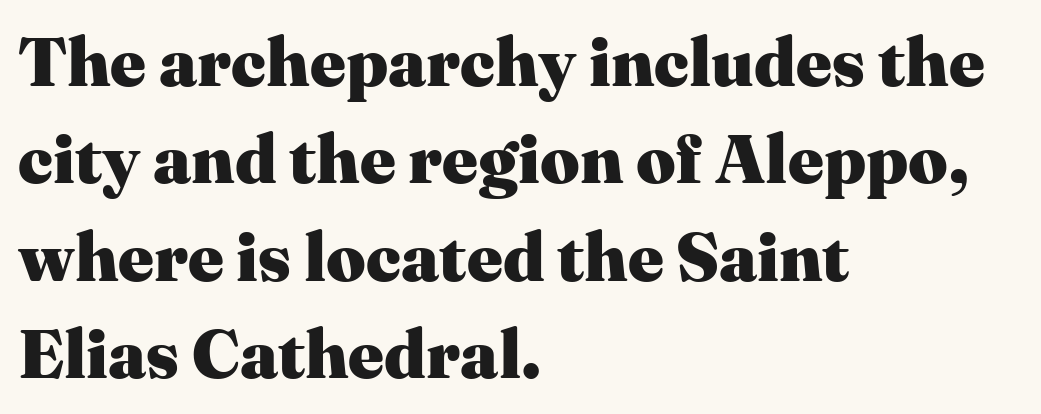
{"serif": "yes", "italic": "no", "bold": "yes", "weight": "heavy", "width": "normal", "stroke_contrast": "medium", "x_height": "medium", "monospaced": "no", "underline": "no", "align": "left", "line_spacing": "normal", "line_spacing_ratio": 1.41, "letter_spacing": "normal", "letter_spacing_em": 0.0, "glyph_px": 69}
